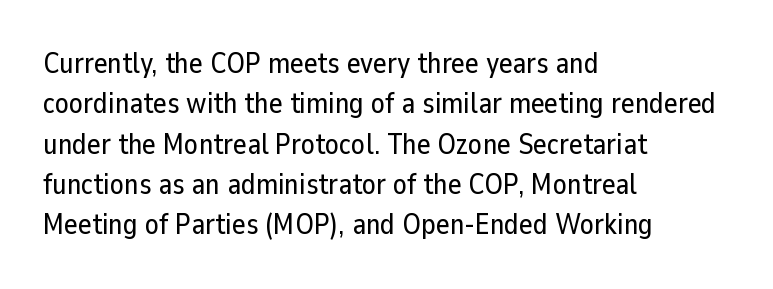
The image shows 29 px sans-serif type, upright; set left-aligned, normal line spacing (1.39x), normal letter spacing, not underlined; low stroke contrast and a medium x-height.
